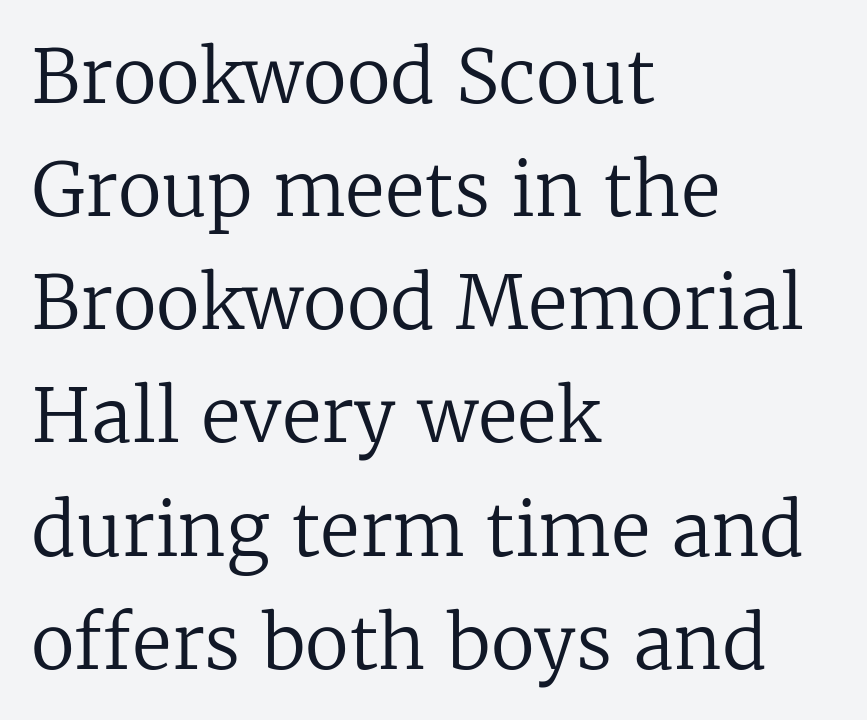
{"serif": "yes", "italic": "no", "bold": "no", "weight": "regular", "width": "normal", "stroke_contrast": "low", "x_height": "medium", "monospaced": "no", "underline": "no", "align": "left", "line_spacing": "normal", "line_spacing_ratio": 1.55, "letter_spacing": "normal", "letter_spacing_em": 0.0, "glyph_px": 73}
